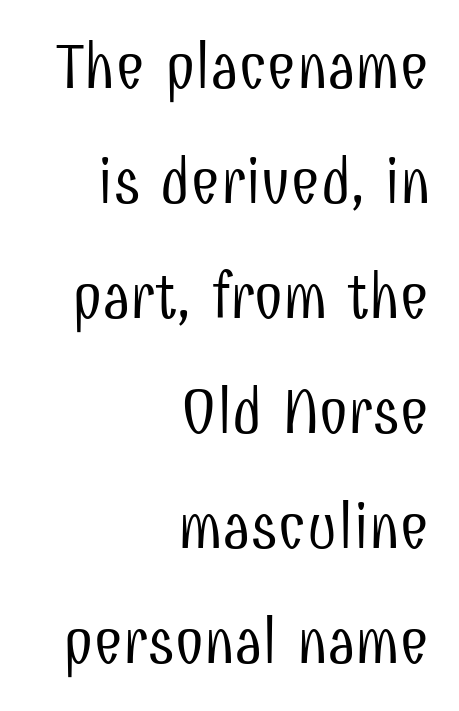
Honestly, there is no underline to notice here at all. The rendering uses natural spacing where letterforms have individual widths. On a weight scale, this lands at 450 or below. Serif or sans? Sans — the stroke terminals are bare.
